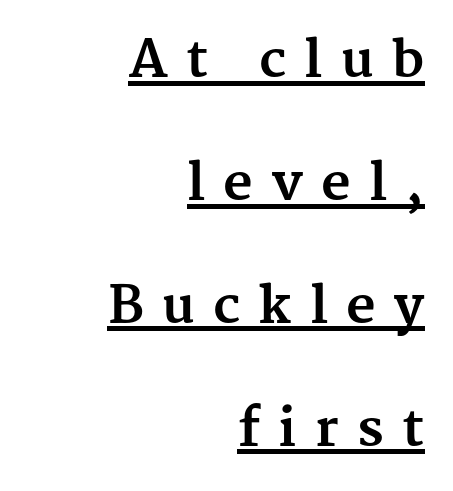
Q: Is the text bold? A: Yes.
Q: Is the text italic (slanted)? A: No, it is upright.
Q: Is the typeface a serif or a sans-serif typeface? A: Serif.
Q: Is the text underlined? A: Yes.
Q: How is the paragraph aligned? A: Right-aligned.
Q: Is the spacing between letters normal or unusually wide? A: Unusually wide.
Q: Is the spacing between lines tight, normal or loose? A: Loose.
Q: Width (condensed, normal, or wide)? A: Normal.
Q: Stroke contrast? A: Medium.
Q: x-height? A: Medium.
Q: Monospaced? A: No.
